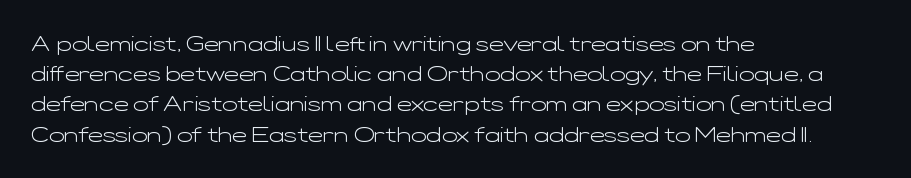
{"italic": "no", "bold": "no", "underline": "no", "align": "left", "line_spacing": "normal", "line_spacing_ratio": 1.51, "letter_spacing": "normal", "letter_spacing_em": 0.0, "glyph_px": 20}
